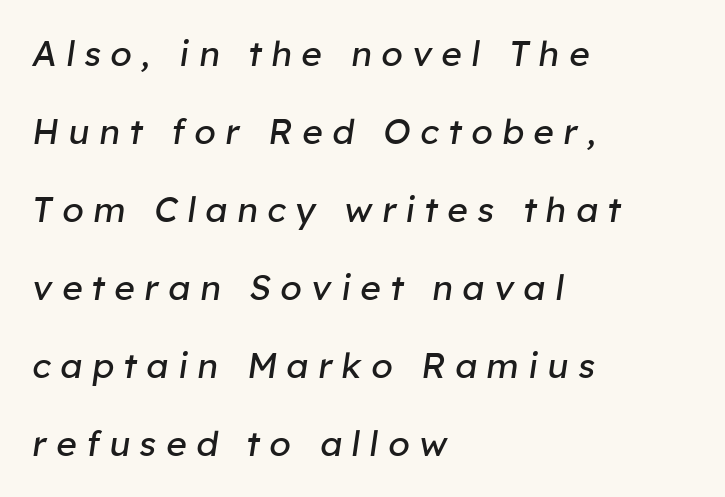
{"italic": "yes", "lean": "right", "slant_degrees": 8, "bold": "no", "weight": "regular", "width": "normal", "stroke_contrast": "low", "x_height": "medium", "monospaced": "no", "underline": "no", "align": "left", "line_spacing": "loose", "line_spacing_ratio": 2.23, "letter_spacing": "wide", "letter_spacing_em": 0.27, "glyph_px": 35}
